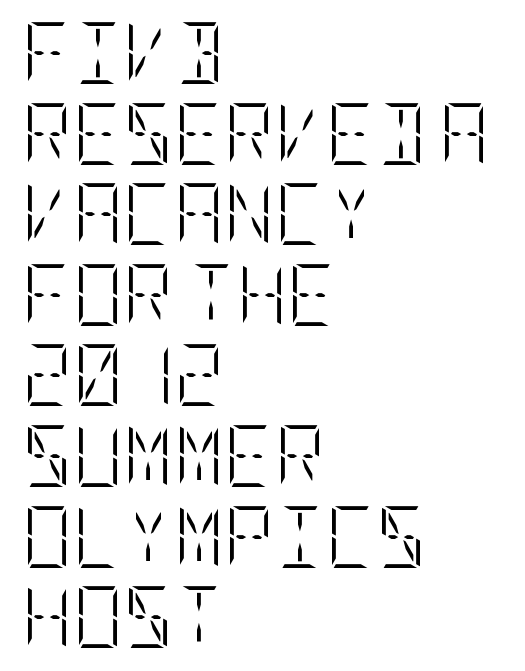
Q: Is the text bold? A: No.
Q: Is the text italic (slanted)? A: No, it is upright.
Q: Is the text underlined? A: No.
Q: How is the paragraph aligned? A: Left-aligned.
Q: Is the spacing between letters normal or unusually wide? A: Normal.
Q: Is the spacing between lines tight, normal or loose? A: Normal.
Q: Width (condensed, normal, or wide)? A: Condensed.
Q: Stroke contrast? A: Low.
Q: x-height? A: Large.
